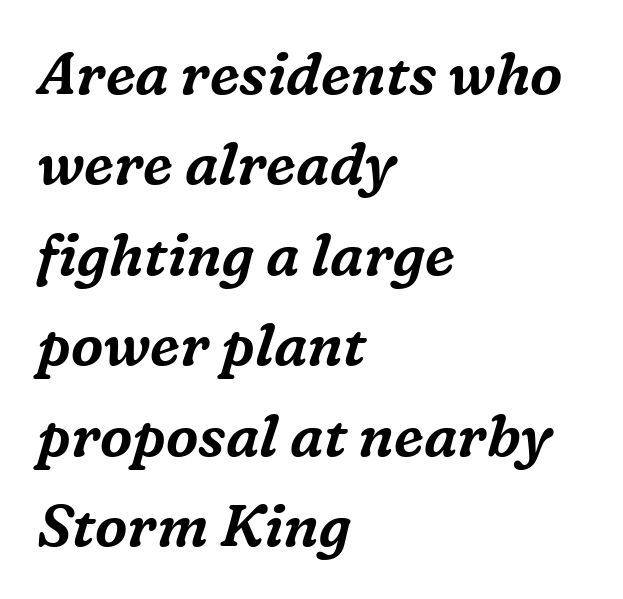
Q: Is the text italic (slanted)? A: Yes, it leans right by about 16 degrees.
Q: Is the typeface a serif or a sans-serif typeface? A: Serif.
Q: Is the text underlined? A: No.
Q: How is the paragraph aligned? A: Left-aligned.
Q: Is the spacing between letters normal or unusually wide? A: Normal.
Q: Is the spacing between lines tight, normal or loose? A: Normal.
Q: Width (condensed, normal, or wide)? A: Normal.
Q: Stroke contrast? A: Medium.
Q: x-height? A: Medium.
Q: Monospaced? A: No.
